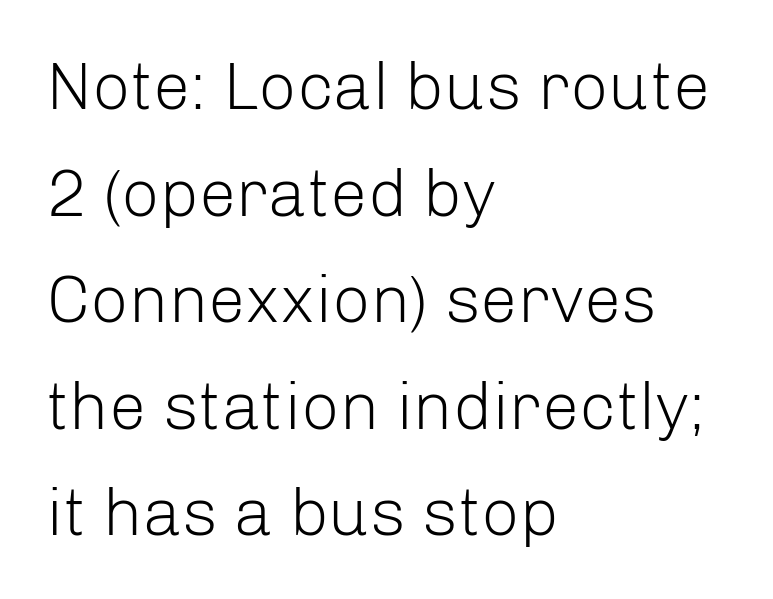
The image shows 67 px light sans-serif type, upright; set left-aligned, normal line spacing (1.59x), normal letter spacing, not underlined; low stroke contrast and a medium x-height.
